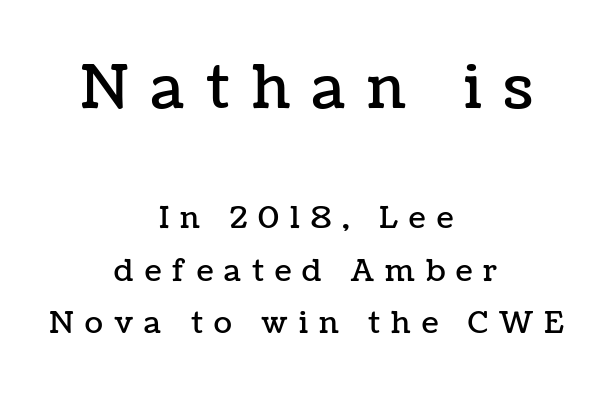
{"italic": "no", "width": "normal", "stroke_contrast": "low", "x_height": "medium", "monospaced": "no", "underline": "no", "align": "center", "line_spacing_ratio": 1.75, "letter_spacing": "wide", "letter_spacing_em": 0.37, "larger_block": "first", "size_ratio": 1.97, "glyph_px": 59}
